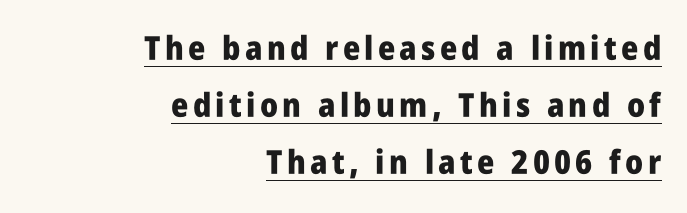
The image shows 33 px heavy, condensed sans-serif type, upright; set right-aligned, line spacing 1.73x, underlined; low stroke contrast and a large x-height.
